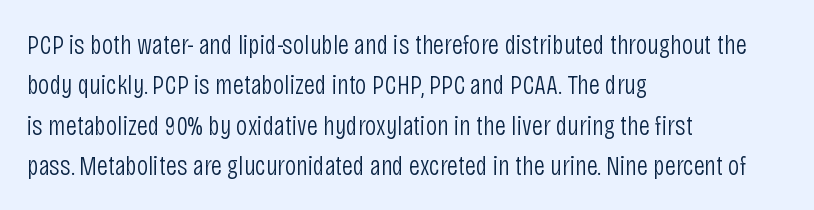
All the whitespace from short lines collects on the right. Students, note that the glyphs here touch the page at normal intervals. Designer's note — italics off, roman on. Here the designer chose a conventional face with non-uniform glyph widths. Plain, unruled lines of type.
